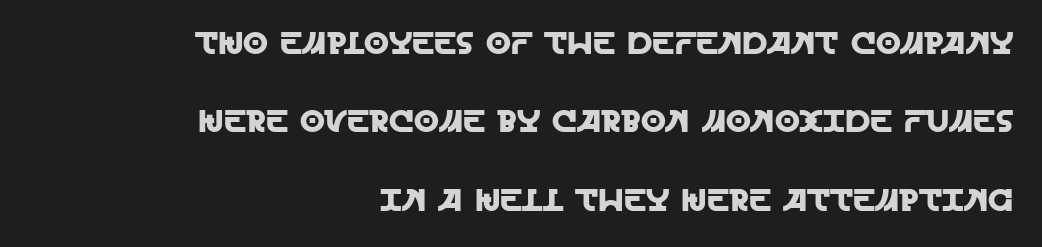
{"serif": "no", "italic": "no", "width": "normal", "x_height": "large", "monospaced": "no", "underline": "no", "align": "right", "line_spacing": "loose", "line_spacing_ratio": 2.45, "letter_spacing": "normal", "letter_spacing_em": 0.0, "glyph_px": 32}
